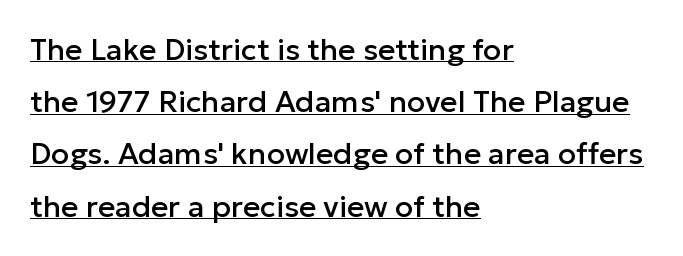
Q: Is the text italic (slanted)? A: No, it is upright.
Q: Is the typeface a serif or a sans-serif typeface? A: Sans-serif.
Q: Is the text underlined? A: Yes.
Q: How is the paragraph aligned? A: Left-aligned.
Q: Is the spacing between letters normal or unusually wide? A: Normal.
Q: Width (condensed, normal, or wide)? A: Normal.
Q: Stroke contrast? A: Low.
Q: x-height? A: Medium.
Q: Monospaced? A: No.
